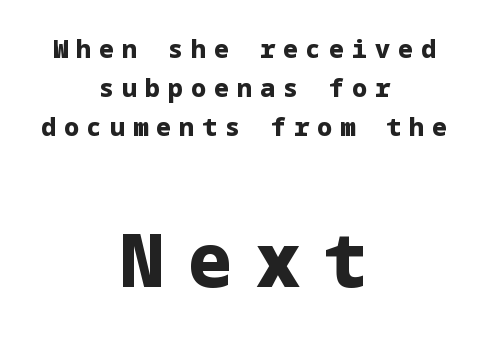
Q: Is the text bold? A: Yes.
Q: Is the text italic (slanted)? A: No, it is upright.
Q: Is the typeface a serif or a sans-serif typeface? A: Sans-serif.
Q: Is the text underlined? A: No.
Q: How is the paragraph aligned? A: Centered.
Q: Is the spacing between letters normal or unusually wide? A: Unusually wide.
Q: Is the spacing between lines tight, normal or loose? A: Normal.
Q: Which block of text is set in a larger size, the first (top) or the second (bottom)? A: The second (bottom) one.
Q: Width (condensed, normal, or wide)? A: Normal.
Q: Stroke contrast? A: Low.
Q: x-height? A: Medium.
